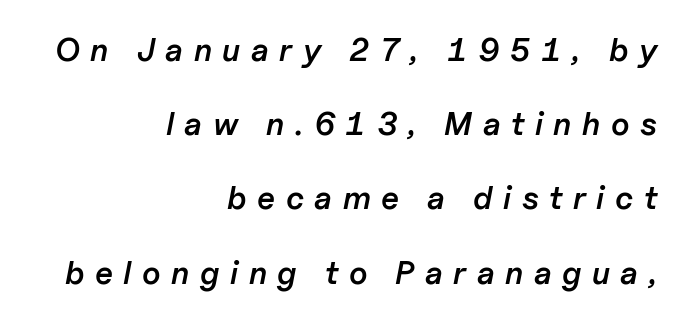
Q: Is the text bold? A: Semi-bold.
Q: Is the text italic (slanted)? A: Yes, it leans right by about 11 degrees.
Q: Is the text underlined? A: No.
Q: How is the paragraph aligned? A: Right-aligned.
Q: Is the spacing between letters normal or unusually wide? A: Unusually wide.
Q: Is the spacing between lines tight, normal or loose? A: Loose.
Q: Width (condensed, normal, or wide)? A: Normal.
Q: Stroke contrast? A: Low.
Q: x-height? A: Medium.
Q: Monospaced? A: No.
